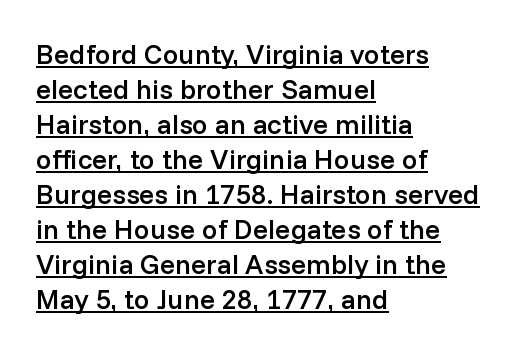
In terms of letterspacing, this is plain default setting. Which margin do the lines hug? The left one — the right edge is uneven. This rendering employs a face without finishing strokes, i.e., a sans-serif. Vertical spacing — default. A typographer would call this underscored text.
